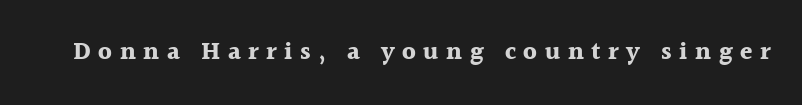
Is the letter spacing exaggerated? Yes — the characters are pushed far apart. Quick note: not italic, upright. Anything drawn beneath the words? Only blank space. Summary of weight: heavy, a full bold.
